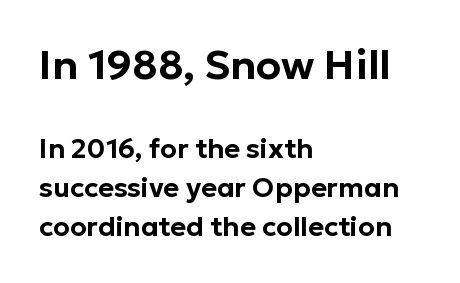
The image shows 41 px sans-serif type, upright; set left-aligned, normal line spacing (1.44x), normal letter spacing, not underlined; the first (top) block is 1.52x larger; low stroke contrast and a medium x-height.
